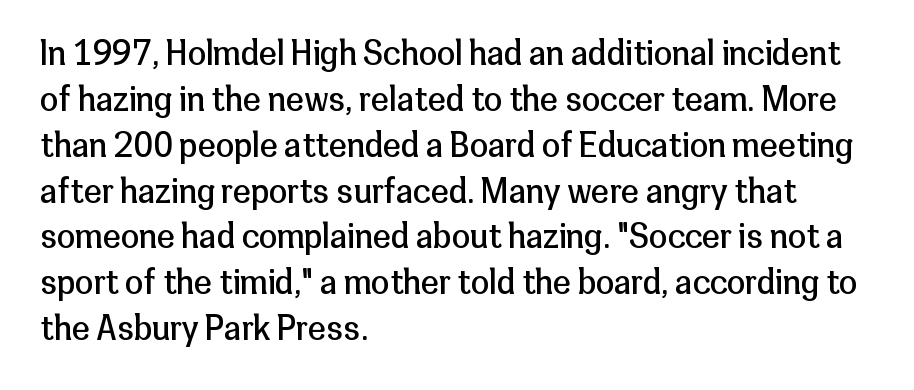
Q: Is the text bold? A: No.
Q: Is the text italic (slanted)? A: No, it is upright.
Q: Is the typeface a serif or a sans-serif typeface? A: Sans-serif.
Q: Is the text underlined? A: No.
Q: How is the paragraph aligned? A: Left-aligned.
Q: Is the spacing between letters normal or unusually wide? A: Normal.
Q: Is the spacing between lines tight, normal or loose? A: Normal.
Q: Width (condensed, normal, or wide)? A: Normal.
Q: Stroke contrast? A: Low.
Q: x-height? A: Medium.
Q: Monospaced? A: No.
